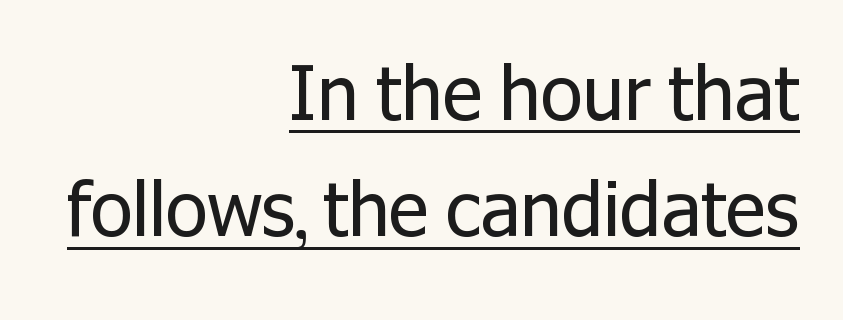
Q: Is the text bold? A: No.
Q: Is the text italic (slanted)? A: No, it is upright.
Q: Is the typeface a serif or a sans-serif typeface? A: Sans-serif.
Q: Is the text underlined? A: Yes.
Q: How is the paragraph aligned? A: Right-aligned.
Q: Is the spacing between letters normal or unusually wide? A: Normal.
Q: Is the spacing between lines tight, normal or loose? A: Normal.
Q: Width (condensed, normal, or wide)? A: Normal.
Q: Stroke contrast? A: Low.
Q: x-height? A: Medium.
Q: Monospaced? A: No.
